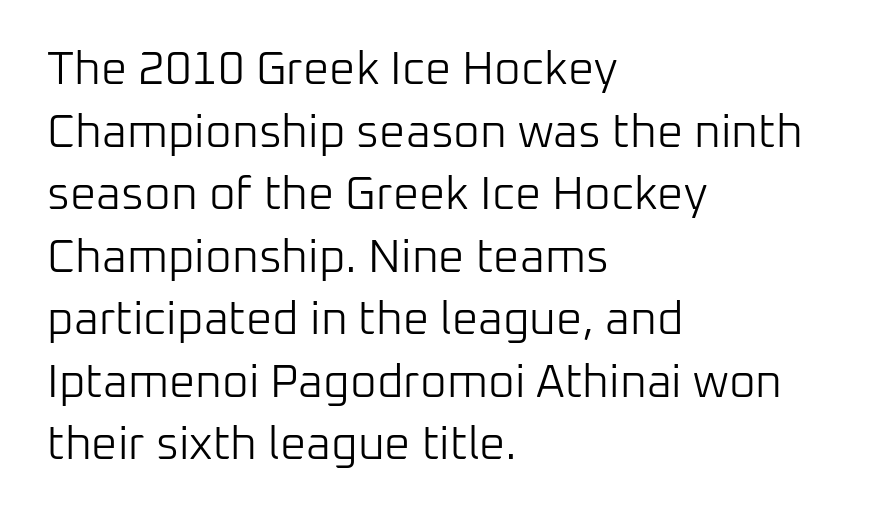
The glyphs in this specimen are sans serif. Posture: straight, roman, zero tilt. No chunkiness to these letters — they're not bold. The paragraph shown leans on its left margin.
